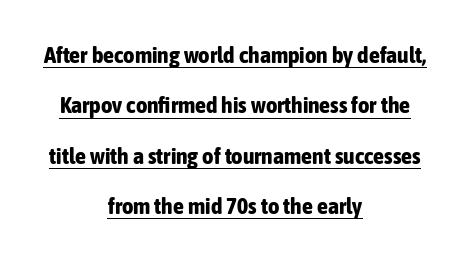
The image shows 22 px bold type, upright; set centered, loose line spacing (2.29x), normal letter spacing, underlined.
